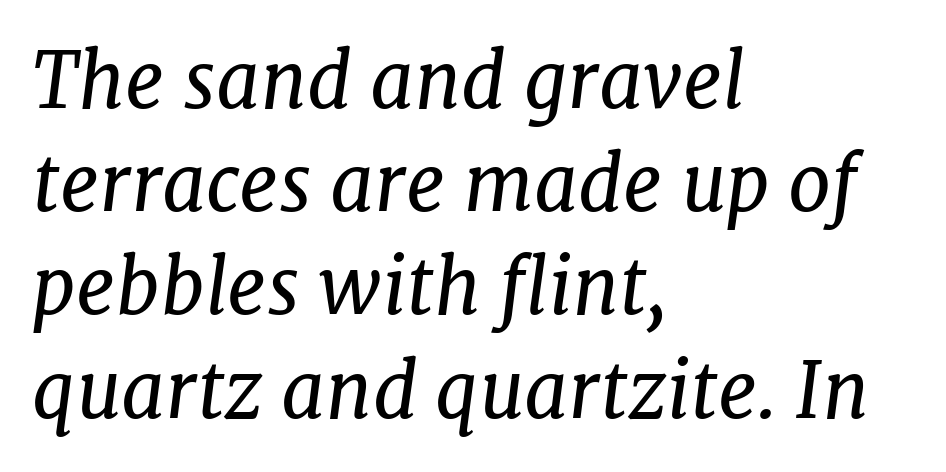
Q: Is the text bold? A: No.
Q: Is the text italic (slanted)? A: Yes, it leans right by about 7 degrees.
Q: Is the typeface a serif or a sans-serif typeface? A: Serif.
Q: Is the text underlined? A: No.
Q: How is the paragraph aligned? A: Left-aligned.
Q: Is the spacing between letters normal or unusually wide? A: Normal.
Q: Is the spacing between lines tight, normal or loose? A: Normal.
Q: Width (condensed, normal, or wide)? A: Normal.
Q: Stroke contrast? A: Low.
Q: x-height? A: Medium.
Q: Monospaced? A: No.
